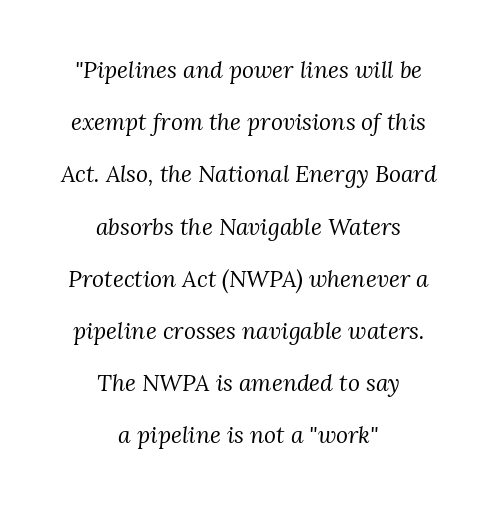
There's an unmistakable incline to the writing here. Observe the ordinary spacing: letters are neighbours, not strangers. Bold? No — there's no thickening of the strokes. Summary of vertical rhythm: relaxed, with wide interline spacing. The passage is arranged like a title page — every line centered. Clear beneath every line of the passage.
